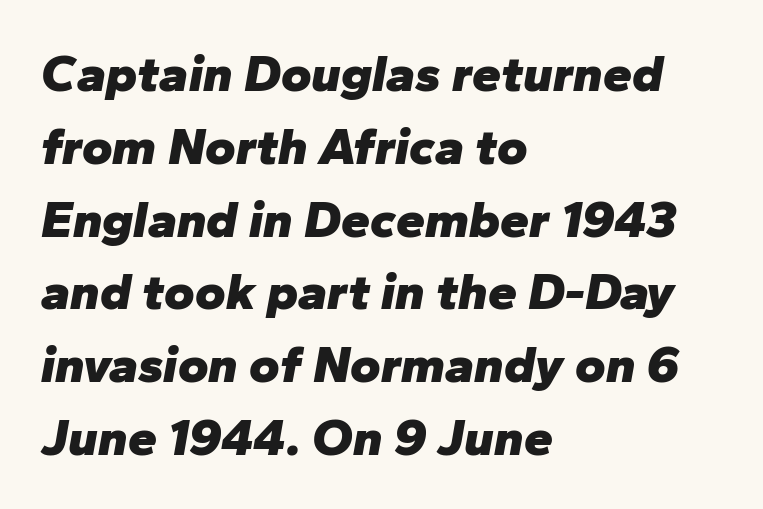
The image shows 52 px heavy type, italic (leaning right); set left-aligned, normal line spacing (1.4x), normal letter spacing, not underlined; low stroke contrast and a medium x-height.
